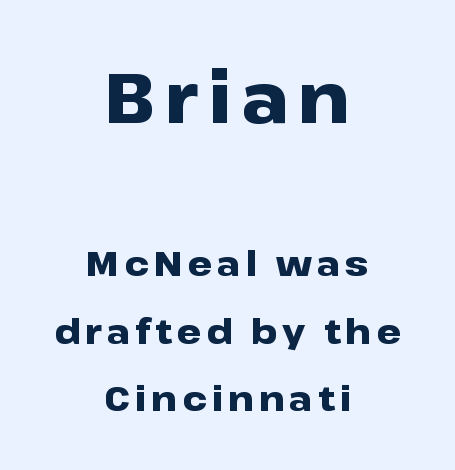
Are there feet on the stems? There aren't — it's a sans. Quick note: interline space is abundant. The letters advance in unequal steps, a hallmark of proportional type. The face used here appears at its bigger size in the upper chunk. Visually the block forms a symmetrical silhouette, jagged on both flanks. If you drew a line through each stem, it would be perfectly vertical.
